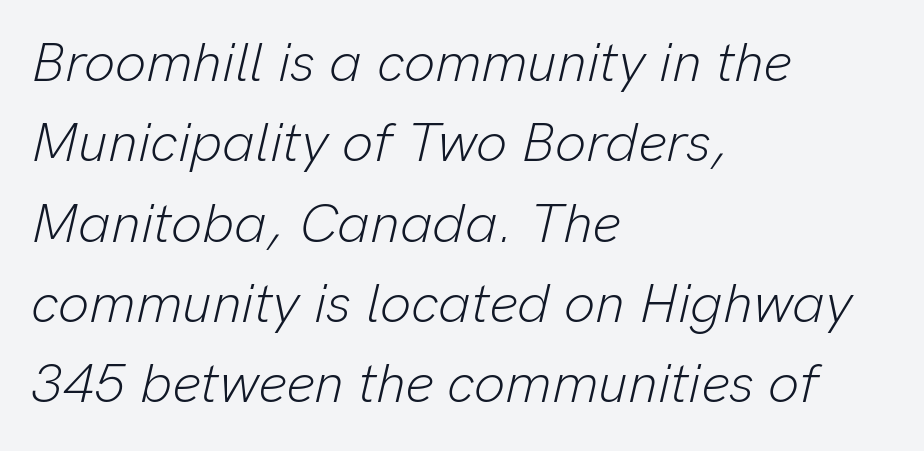
{"italic": "yes", "lean": "right", "slant_degrees": 13, "bold": "no", "weight": "light", "width": "normal", "stroke_contrast": "low", "x_height": "medium", "monospaced": "no", "underline": "no", "align": "left", "line_spacing": "normal", "line_spacing_ratio": 1.46, "letter_spacing": "normal", "letter_spacing_em": 0.0, "glyph_px": 55}
